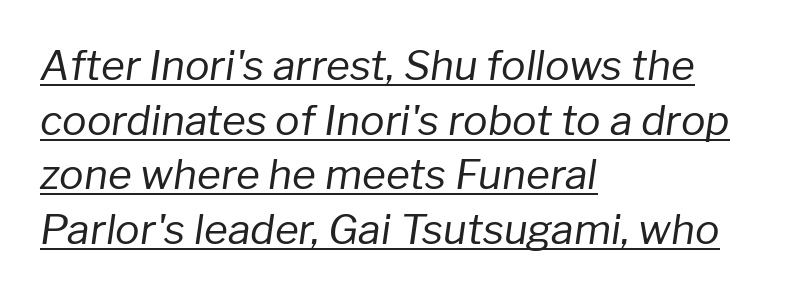
{"italic": "yes", "lean": "right", "slant_degrees": 8, "bold": "no", "weight": "regular", "width": "normal", "stroke_contrast": "low", "x_height": "medium", "monospaced": "no", "underline": "yes", "align": "left", "line_spacing": "normal", "line_spacing_ratio": 1.33, "letter_spacing": "normal", "letter_spacing_em": 0.0, "glyph_px": 41}
